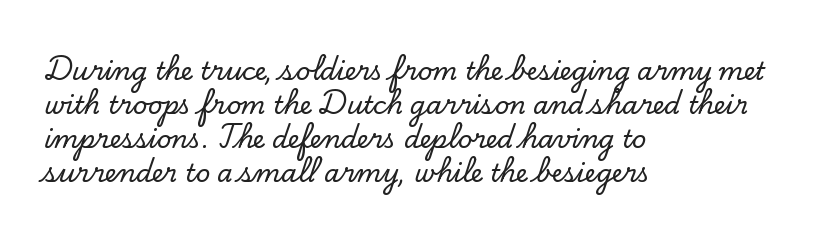
The image shows 25 px text type; set left-aligned, normal line spacing (1.36x), normal letter spacing, not underlined.
